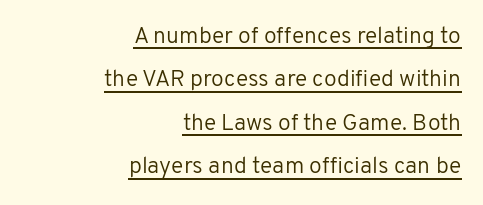
Q: Is the text bold? A: No.
Q: Is the text italic (slanted)? A: No, it is upright.
Q: Is the text underlined? A: Yes.
Q: How is the paragraph aligned? A: Right-aligned.
Q: Is the spacing between letters normal or unusually wide? A: Normal.
